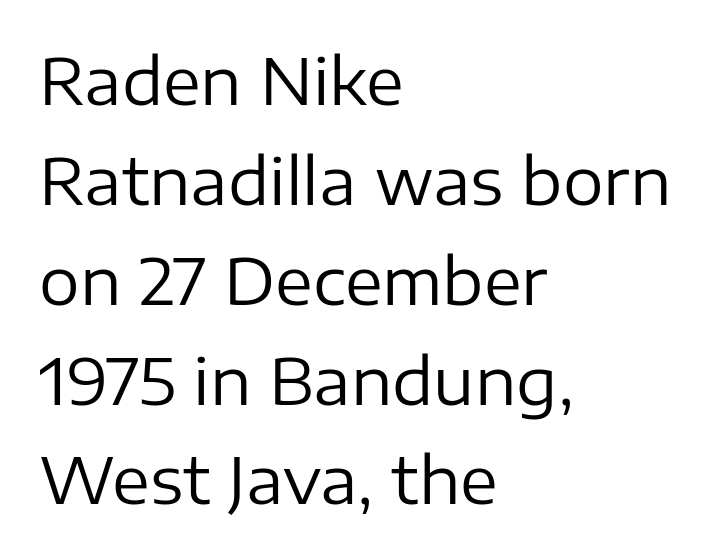
{"serif": "no", "italic": "no", "bold": "no", "weight": "regular", "width": "normal", "stroke_contrast": "low", "x_height": "medium", "monospaced": "no", "underline": "no", "align": "left", "line_spacing": "normal", "line_spacing_ratio": 1.56, "letter_spacing": "normal", "letter_spacing_em": 0.0, "glyph_px": 64}
